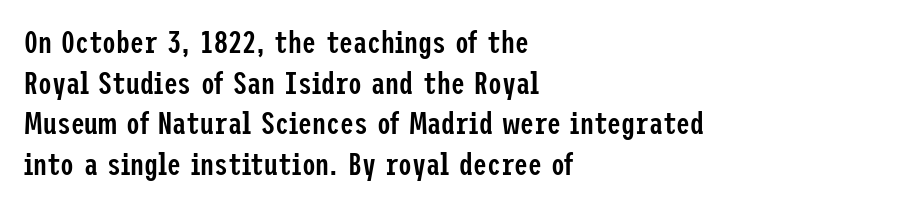
The block of text has a typical density, with ordinary space between rows. The specimen reads as upright at a glance. The space directly below the letters is spotless. Grotesque or geometric, the face here clearly has no serifs.
